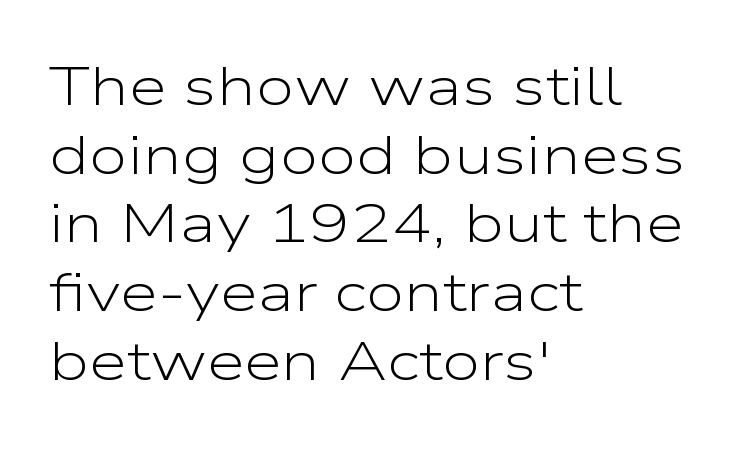
The image shows 55 px light, wide sans-serif type, upright; set left-aligned, normal line spacing (1.25x), normal letter spacing, not underlined; low stroke contrast and a medium x-height.
